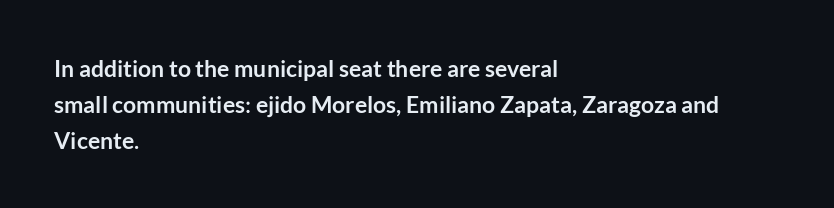
{"italic": "no", "bold": "yes", "underline": "no", "align": "left", "line_spacing": "normal", "line_spacing_ratio": 1.56, "letter_spacing": "normal", "letter_spacing_em": 0.0, "glyph_px": 23}
